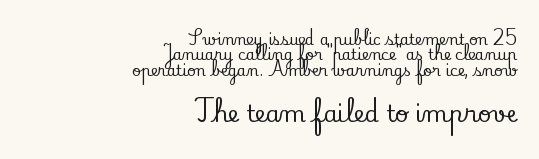
The gap between lines stays unmarked. These two chunks differ in scale, with the bottom chunk taking the larger measure. Alignment: flush right. Tightly led — the rows are bunched. Unlike italic type, these characters show no tilt at all.
